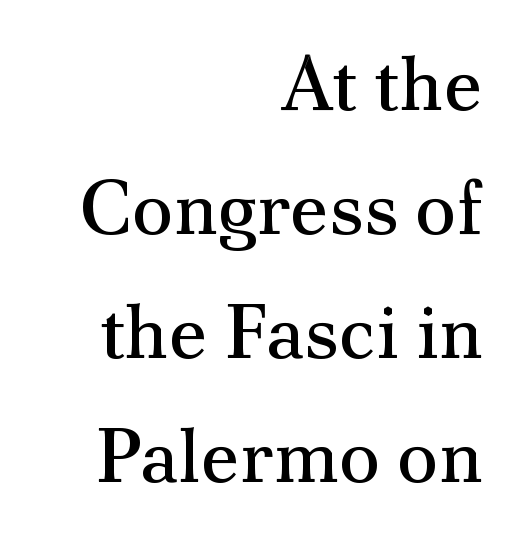
Q: Is the text bold? A: No.
Q: Is the text italic (slanted)? A: No, it is upright.
Q: Is the typeface a serif or a sans-serif typeface? A: Serif.
Q: Is the text underlined? A: No.
Q: How is the paragraph aligned? A: Right-aligned.
Q: Is the spacing between letters normal or unusually wide? A: Normal.
Q: Is the spacing between lines tight, normal or loose? A: Normal.
Q: Width (condensed, normal, or wide)? A: Normal.
Q: Stroke contrast? A: Medium.
Q: x-height? A: Small.
Q: Monospaced? A: No.
